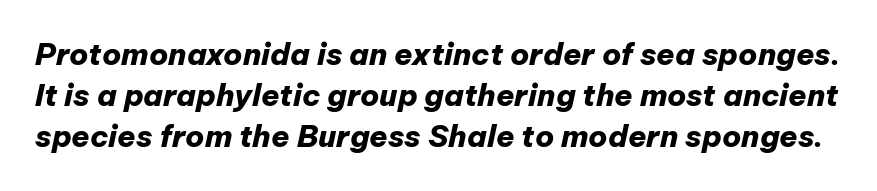
Q: Is the text bold? A: Yes.
Q: Is the text italic (slanted)? A: Yes, it leans right by about 12 degrees.
Q: Is the text underlined? A: No.
Q: Is the spacing between letters normal or unusually wide? A: Normal.
Q: Is the spacing between lines tight, normal or loose? A: Normal.
Q: Width (condensed, normal, or wide)? A: Normal.
Q: Stroke contrast? A: Low.
Q: x-height? A: Medium.
Q: Monospaced? A: No.
